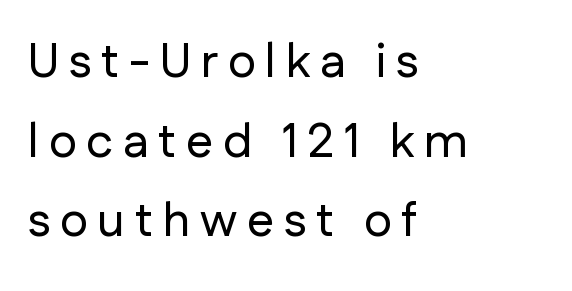
The image shows 48 px sans-serif type, upright; set left-aligned, normal line spacing (1.66x), unusually wide letter spacing (+0.2 em), not underlined; low stroke contrast and a medium x-height.
